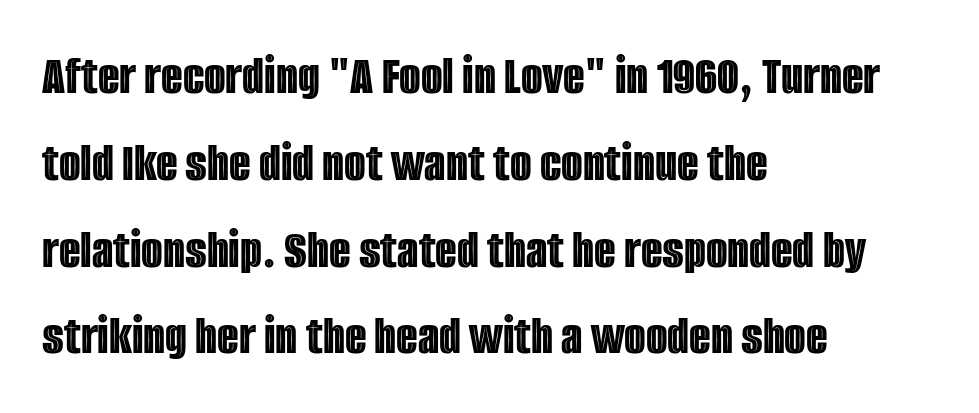
The specimen reads as upright at a glance. The space beneath each line is pristine and unruled. The letters advance in unequal steps, a hallmark of proportional type. How are the letters spaced? Ordinarily, with no added tracking.
